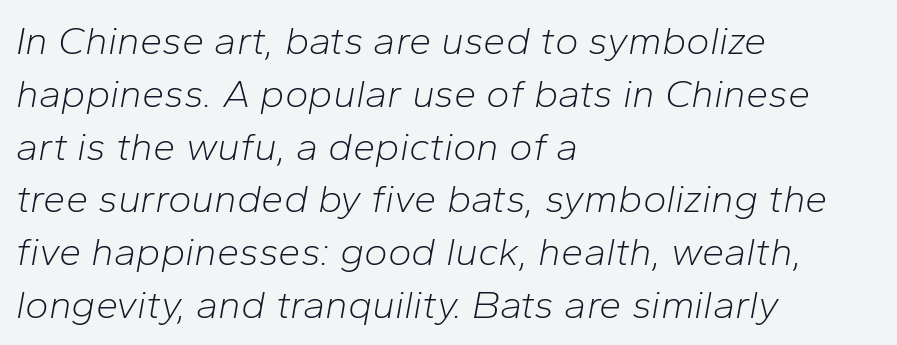
Q: Is the text bold? A: No.
Q: Is the text italic (slanted)? A: Yes, it leans right by about 10 degrees.
Q: Is the text underlined? A: No.
Q: How is the paragraph aligned? A: Left-aligned.
Q: Is the spacing between letters normal or unusually wide? A: Normal.
Q: Is the spacing between lines tight, normal or loose? A: Normal.
Q: Width (condensed, normal, or wide)? A: Normal.
Q: Stroke contrast? A: Low.
Q: x-height? A: Medium.
Q: Monospaced? A: No.
